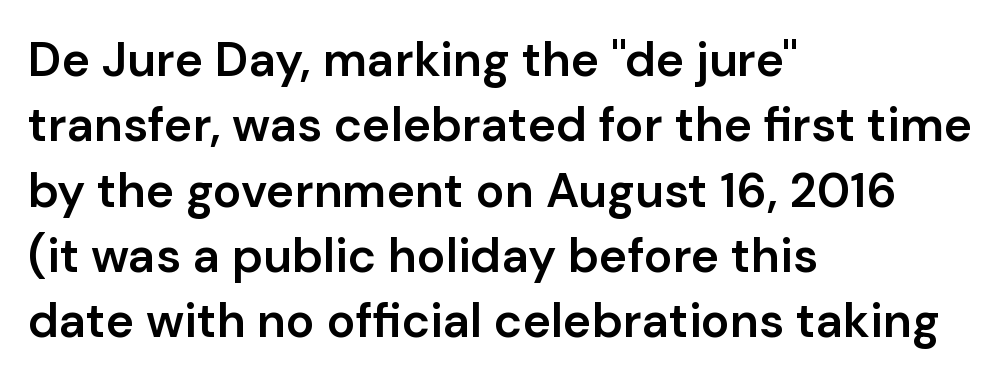
{"serif": "no", "italic": "no", "bold": "semi", "weight": "semibold", "width": "normal", "stroke_contrast": "low", "x_height": "medium", "monospaced": "no", "underline": "no", "align": "left", "line_spacing": "normal", "line_spacing_ratio": 1.36, "letter_spacing": "normal", "letter_spacing_em": 0.0, "glyph_px": 48}
